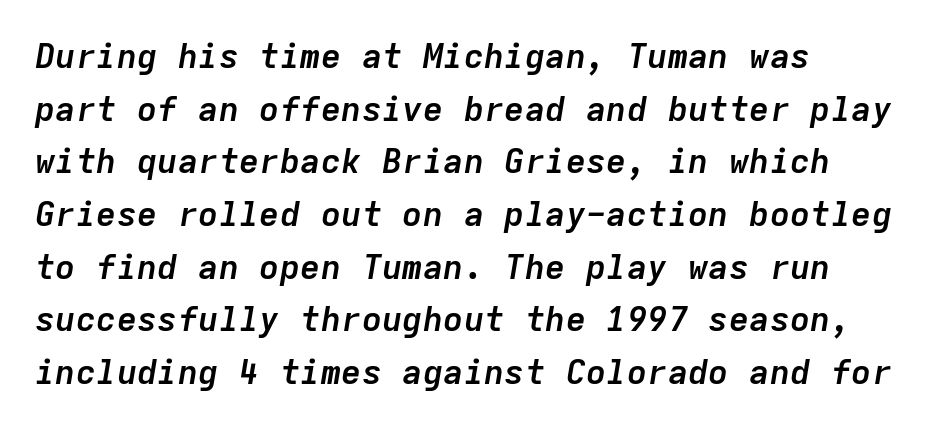
Q: Is the text bold? A: Yes.
Q: Is the text italic (slanted)? A: Yes, it leans right by about 9 degrees.
Q: Is the text underlined? A: No.
Q: How is the paragraph aligned? A: Left-aligned.
Q: Is the spacing between letters normal or unusually wide? A: Normal.
Q: Is the spacing between lines tight, normal or loose? A: Normal.
Q: Width (condensed, normal, or wide)? A: Normal.
Q: Stroke contrast? A: Low.
Q: x-height? A: Medium.
Q: Monospaced? A: Yes.
